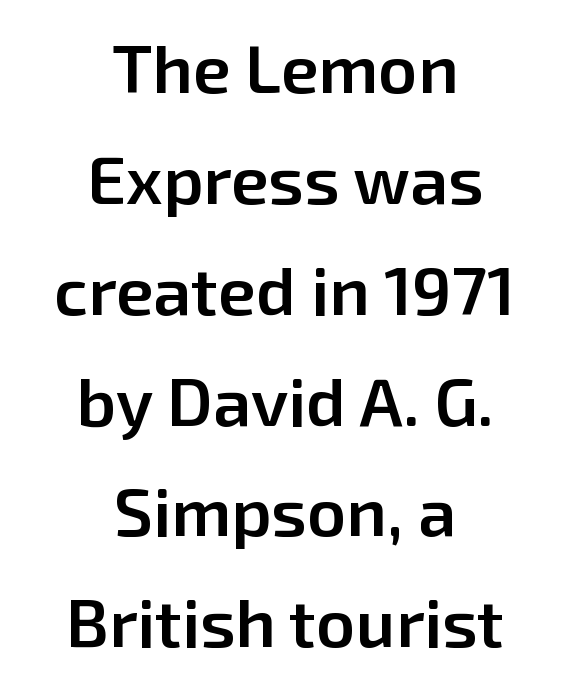
Q: Is the text bold? A: Semi-bold.
Q: Is the text italic (slanted)? A: No, it is upright.
Q: Is the typeface a serif or a sans-serif typeface? A: Sans-serif.
Q: Is the text underlined? A: No.
Q: How is the paragraph aligned? A: Centered.
Q: Is the spacing between letters normal or unusually wide? A: Normal.
Q: Is the spacing between lines tight, normal or loose? A: Normal.
Q: Width (condensed, normal, or wide)? A: Normal.
Q: Stroke contrast? A: Low.
Q: x-height? A: Medium.
Q: Monospaced? A: No.
